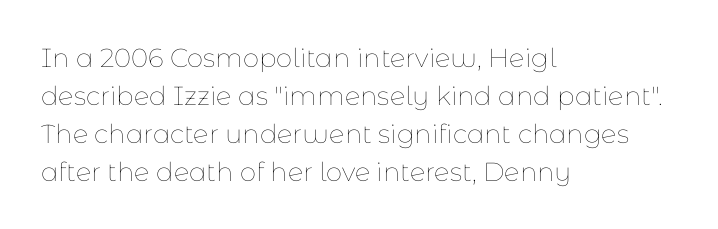
The image shows 26 px text type, upright; set left-aligned, normal line spacing (1.46x), normal letter spacing, not underlined.
